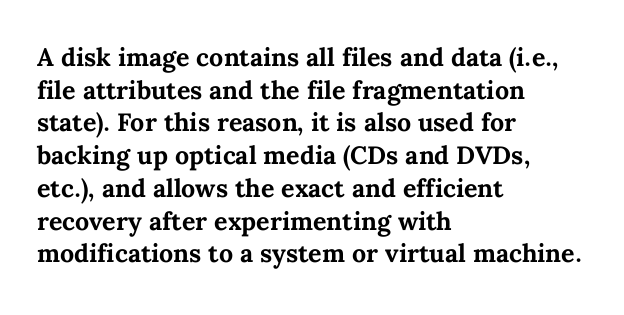
You could call the tracking neutral — neither tight nor loose. Ordinary non-slanted type is in use. Heavy, bold letterforms. Does the copy run flush right? No — it runs flush left. Regular leading.
